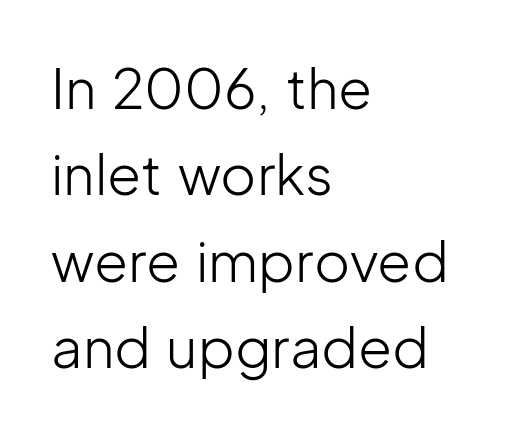
The characters display no serif detailing; their extremities are plain. Quick note: underline off. When letters stand straight like this, we call the style roman or upright. This sample is left-justified, so line endings fall wherever the words run out. The designer left line spacing at the default.
